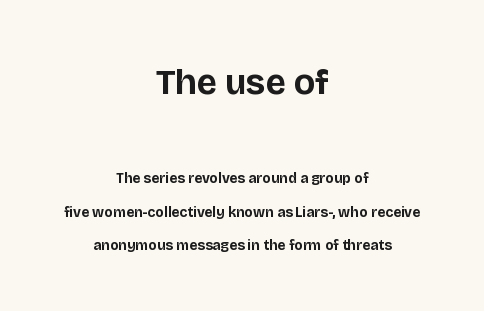
{"serif": "no", "italic": "no", "bold": "yes", "weight": "bold", "width": "normal", "stroke_contrast": "low", "x_height": "large", "monospaced": "no", "underline": "no", "align": "center", "line_spacing": "loose", "line_spacing_ratio": 2.42, "letter_spacing": "normal", "letter_spacing_em": 0.0, "larger_block": "first", "size_ratio": 2.5, "glyph_px": 35}
